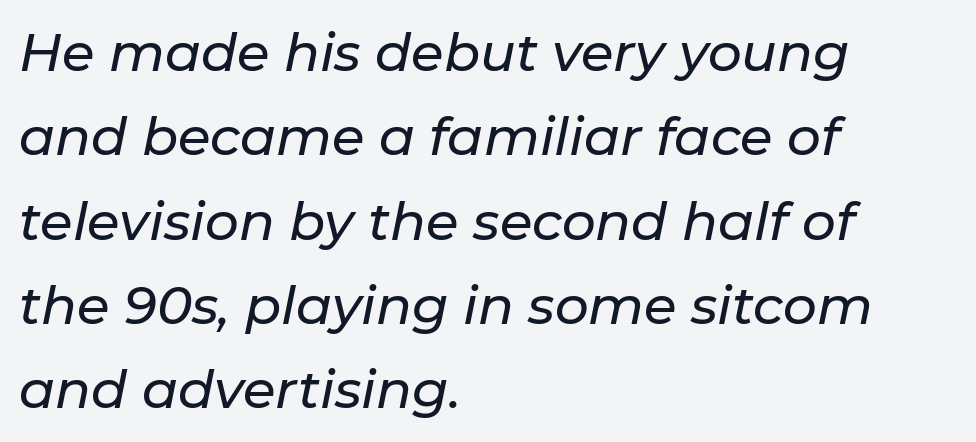
{"italic": "yes", "lean": "right", "slant_degrees": 11, "width": "normal", "stroke_contrast": "low", "x_height": "medium", "monospaced": "no", "underline": "no", "align": "left", "line_spacing": "normal", "line_spacing_ratio": 1.59, "letter_spacing": "normal", "letter_spacing_em": 0.0, "glyph_px": 53}
